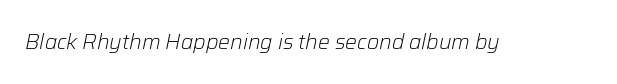
{"italic": "yes", "lean": "right", "slant_degrees": 12, "bold": "no", "underline": "no", "letter_spacing": "normal", "letter_spacing_em": 0.0, "glyph_px": 21}
